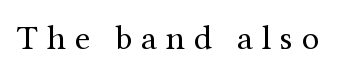
{"serif": "yes", "italic": "no", "bold": "no", "weight": "regular", "width": "normal", "stroke_contrast": "medium", "x_height": "medium", "monospaced": "no", "underline": "no", "letter_spacing": "wide", "letter_spacing_em": 0.25, "glyph_px": 35}
